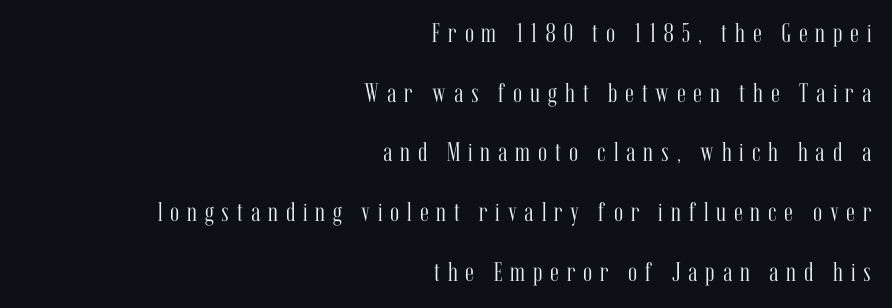
The leading is generous, giving the passage an open texture. The ragged edge is on the left, which tells us the setting is flush right. The tracking jumps out immediately: characters are airy and widely separated. Stem width sits at or under what a default text font uses. Is there any slant? The stems are plumb.
